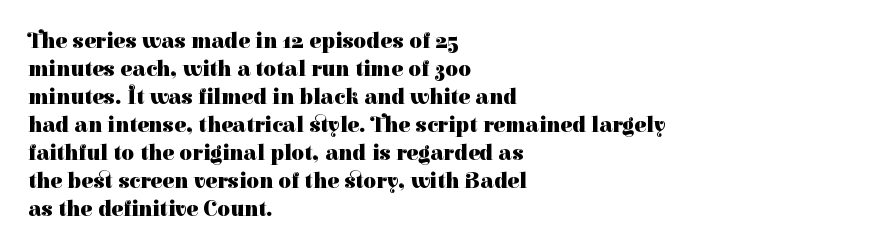
{"italic": "no", "bold": "yes", "underline": "no", "align": "left", "line_spacing": "normal", "line_spacing_ratio": 1.27, "letter_spacing": "normal", "letter_spacing_em": 0.0, "glyph_px": 22}
